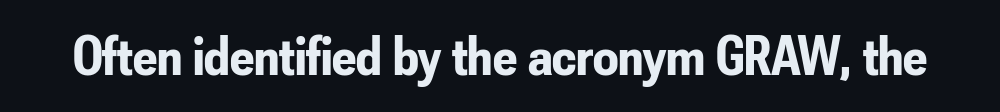
I'd call this a sans setting — the letters go barefoot. Here the glyphs are tracked normally, forming tight word shapes. Unlike italic type, these characters show no tilt at all. Chunky letters — that's bold for sure. Descenders are the only things crossing below the line. Proportional: the letters do not fall into vertical columns.
